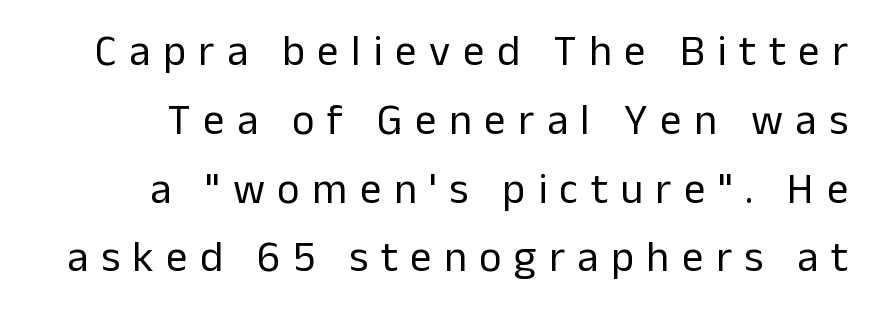
Spacing verdict: proportional, widths tailored to each character. A student would call this right alignment; a typographer would say flush right, rag left. One glance says typical: line gaps are just what's usual. Upright lettering throughout. Descenders are the only things crossing below the line.
